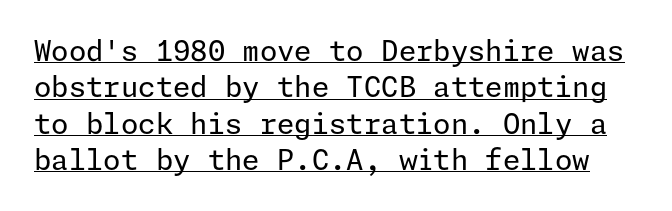
A typesetter would call this zero additional tracking. Regarding leading, the lines here are spaced in the standard way. Underlining? Definitely there. Nothing sits at the stroke ends, so this counts as sans-serif. No chunkiness to these letters — they're not bold.
